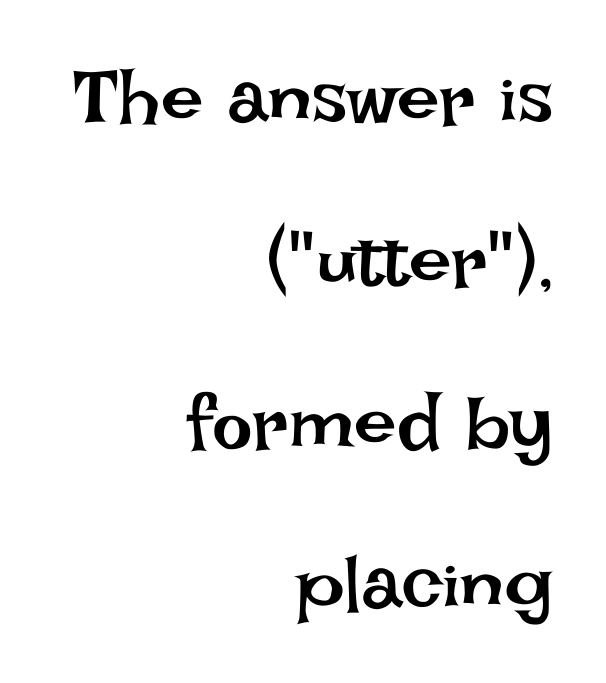
Q: Is the text bold? A: No.
Q: Is the text italic (slanted)? A: No, it is upright.
Q: Is the text underlined? A: No.
Q: How is the paragraph aligned? A: Right-aligned.
Q: Is the spacing between letters normal or unusually wide? A: Normal.
Q: Is the spacing between lines tight, normal or loose? A: Loose.
Q: Width (condensed, normal, or wide)? A: Normal.
Q: Stroke contrast? A: Low.
Q: x-height? A: Large.
Q: Monospaced? A: No.
